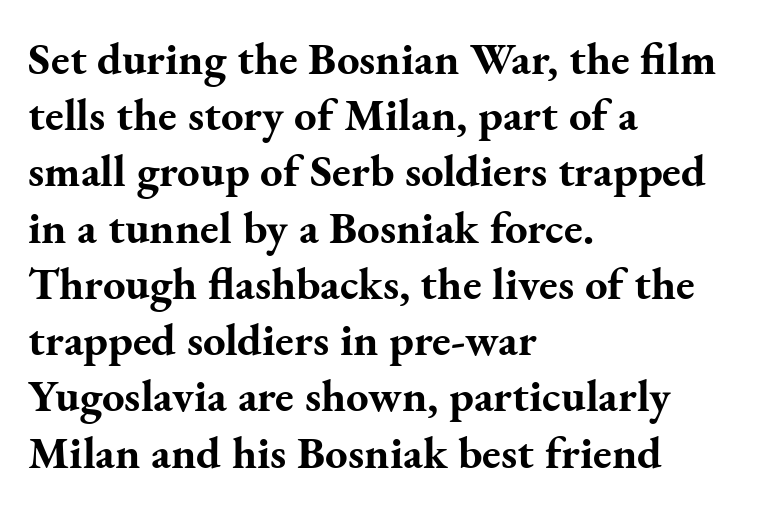
Q: Is the text bold? A: Yes.
Q: Is the text italic (slanted)? A: No, it is upright.
Q: Is the typeface a serif or a sans-serif typeface? A: Serif.
Q: Is the text underlined? A: No.
Q: How is the paragraph aligned? A: Left-aligned.
Q: Is the spacing between letters normal or unusually wide? A: Normal.
Q: Is the spacing between lines tight, normal or loose? A: Normal.
Q: Width (condensed, normal, or wide)? A: Normal.
Q: Stroke contrast? A: Medium.
Q: x-height? A: Small.
Q: Monospaced? A: No.
